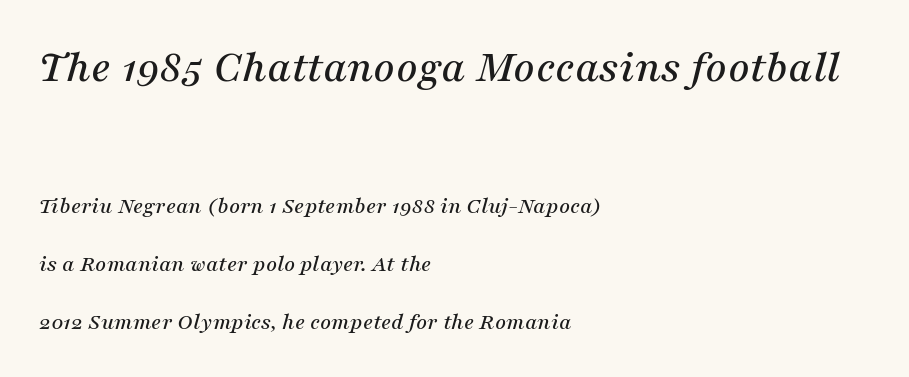
{"serif": "yes", "italic": "yes", "lean": "right", "slant_degrees": 16, "width": "normal", "stroke_contrast": "medium", "x_height": "medium", "monospaced": "no", "underline": "no", "align": "left", "line_spacing": "loose", "line_spacing_ratio": 2.43, "letter_spacing": "normal", "letter_spacing_em": 0.0, "larger_block": "first", "size_ratio": 1.96, "glyph_px": 47}
